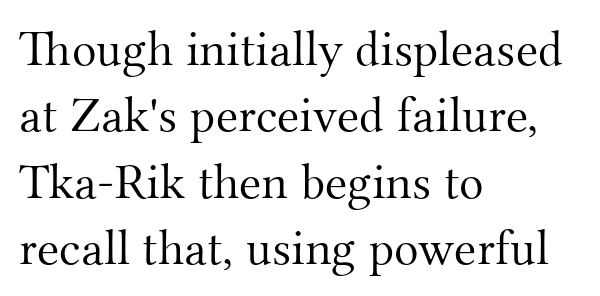
Q: Is the text bold? A: No.
Q: Is the text italic (slanted)? A: No, it is upright.
Q: Is the typeface a serif or a sans-serif typeface? A: Serif.
Q: Is the text underlined? A: No.
Q: How is the paragraph aligned? A: Left-aligned.
Q: Is the spacing between letters normal or unusually wide? A: Normal.
Q: Is the spacing between lines tight, normal or loose? A: Normal.
Q: Width (condensed, normal, or wide)? A: Normal.
Q: Stroke contrast? A: Medium.
Q: x-height? A: Small.
Q: Monospaced? A: No.
